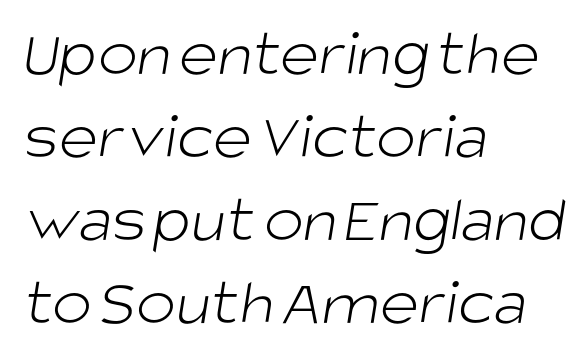
Q: Is the text bold? A: No.
Q: Is the typeface a serif or a sans-serif typeface? A: Sans-serif.
Q: Is the text underlined? A: No.
Q: How is the paragraph aligned? A: Left-aligned.
Q: Is the spacing between letters normal or unusually wide? A: Normal.
Q: Width (condensed, normal, or wide)? A: Normal.
Q: Stroke contrast? A: Low.
Q: x-height? A: Large.
Q: Monospaced? A: No.
